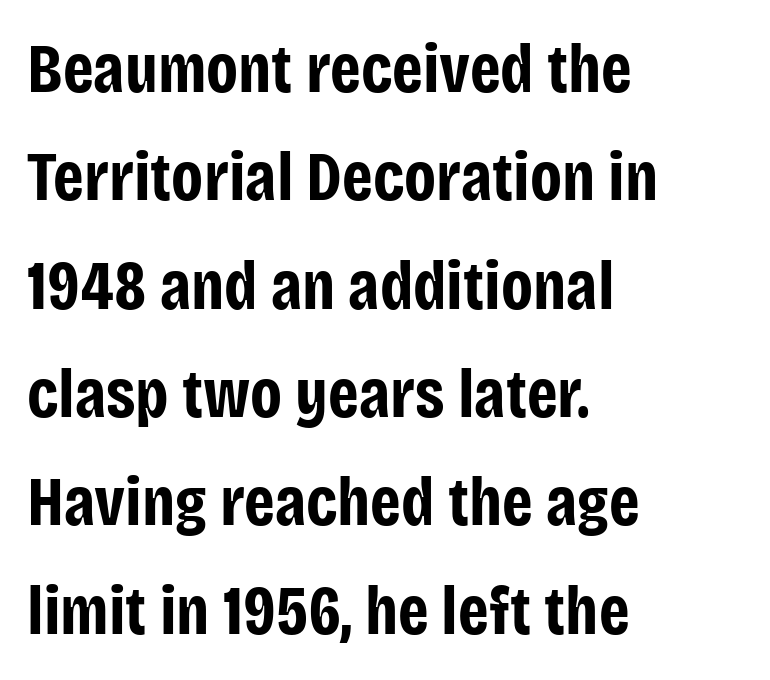
Q: Is the text bold? A: Yes.
Q: Is the text italic (slanted)? A: No, it is upright.
Q: Is the typeface a serif or a sans-serif typeface? A: Sans-serif.
Q: Is the text underlined? A: No.
Q: How is the paragraph aligned? A: Left-aligned.
Q: Is the spacing between letters normal or unusually wide? A: Normal.
Q: Is the spacing between lines tight, normal or loose? A: Normal.
Q: Width (condensed, normal, or wide)? A: Condensed.
Q: Stroke contrast? A: Low.
Q: x-height? A: Large.
Q: Monospaced? A: No.
